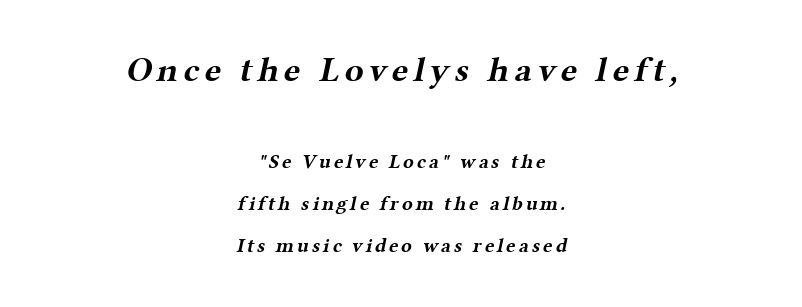
{"serif": "yes", "bold": "yes", "weight": "bold", "width": "wide", "stroke_contrast": "medium", "x_height": "medium", "monospaced": "no", "underline": "no", "align": "center", "line_spacing": "loose", "line_spacing_ratio": 2.1, "larger_block": "first", "size_ratio": 1.75, "glyph_px": 35}
